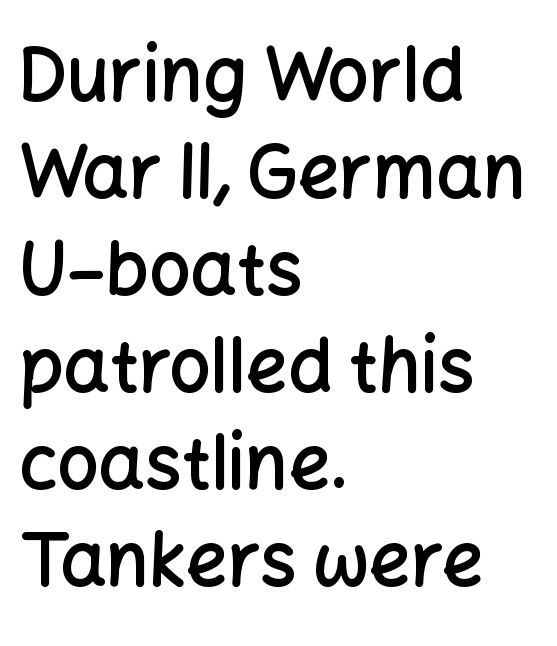
Does the weight exceed regular? Yes, but only to semibold. The space between consecutive lines is moderate. The passage shown has conventional tracking throughout. Underlining? Definitely not there.
